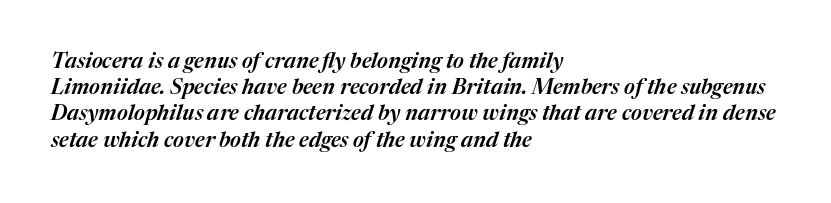
The image shows 21 px text type, italic (leaning right); set left-aligned, normal line spacing (1.25x), normal letter spacing, not underlined.
